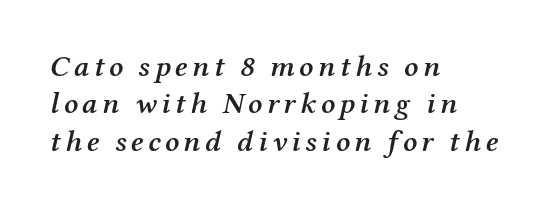
Q: Is the text bold? A: Semi-bold.
Q: Is the text italic (slanted)? A: Yes, it leans right by about 12 degrees.
Q: Is the typeface a serif or a sans-serif typeface? A: Serif.
Q: Is the text underlined? A: No.
Q: How is the paragraph aligned? A: Left-aligned.
Q: Is the spacing between lines tight, normal or loose? A: Normal.
Q: Width (condensed, normal, or wide)? A: Normal.
Q: Stroke contrast? A: Medium.
Q: x-height? A: Medium.
Q: Monospaced? A: No.
